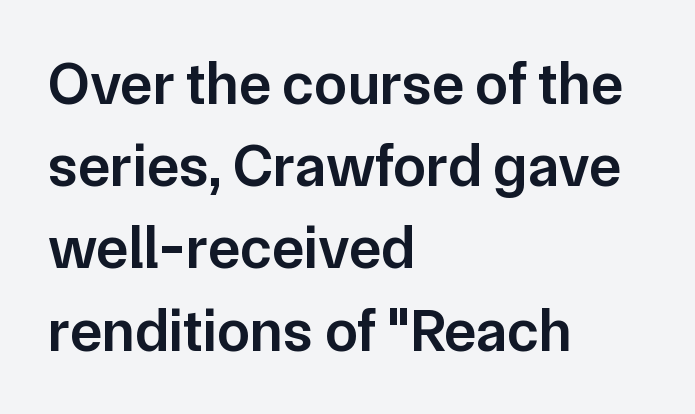
The image shows 60 px semibold sans-serif type, upright; set left-aligned, normal line spacing (1.37x), normal letter spacing, not underlined; low stroke contrast and a medium x-height.
